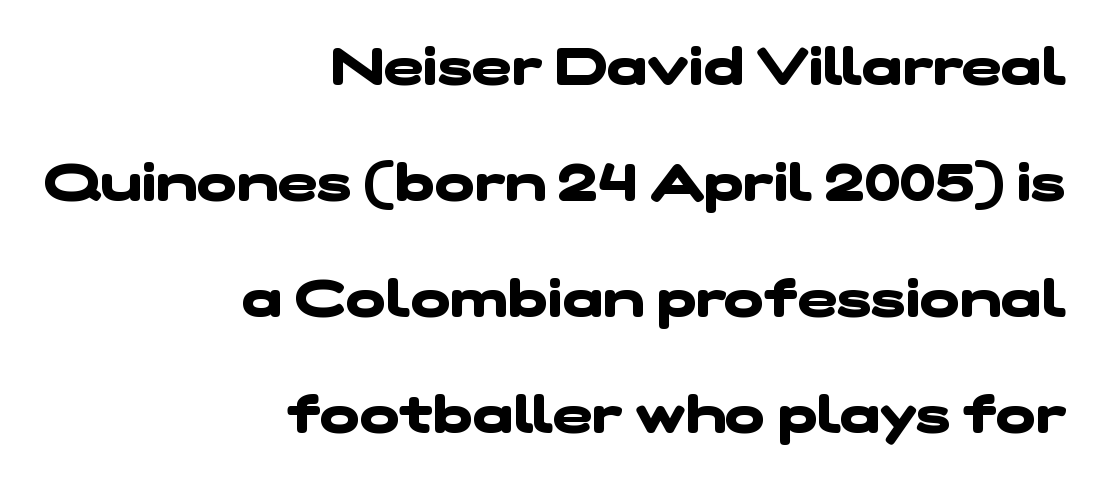
Q: Is the text bold? A: Yes.
Q: Is the typeface a serif or a sans-serif typeface? A: Sans-serif.
Q: Is the text underlined? A: No.
Q: How is the paragraph aligned? A: Right-aligned.
Q: Is the spacing between letters normal or unusually wide? A: Normal.
Q: Is the spacing between lines tight, normal or loose? A: Loose.
Q: Width (condensed, normal, or wide)? A: Wide.
Q: Stroke contrast? A: Low.
Q: x-height? A: Medium.
Q: Monospaced? A: No.
